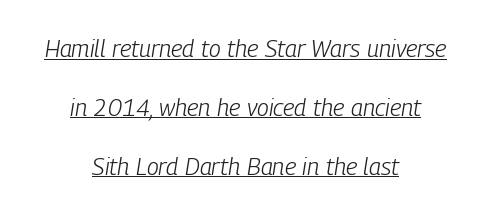
Q: Is the text bold? A: No.
Q: Is the text italic (slanted)? A: Yes, it leans right by about 9 degrees.
Q: Is the text underlined? A: Yes.
Q: How is the paragraph aligned? A: Centered.
Q: Is the spacing between letters normal or unusually wide? A: Normal.
Q: Is the spacing between lines tight, normal or loose? A: Loose.
